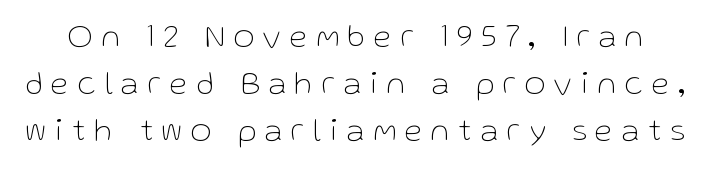
{"serif": "no", "italic": "no", "bold": "no", "weight": "thin", "width": "normal", "stroke_contrast": "low", "x_height": "medium", "monospaced": "no", "underline": "no", "line_spacing": "normal", "line_spacing_ratio": 1.47, "letter_spacing": "wide", "letter_spacing_em": 0.29, "glyph_px": 32}
